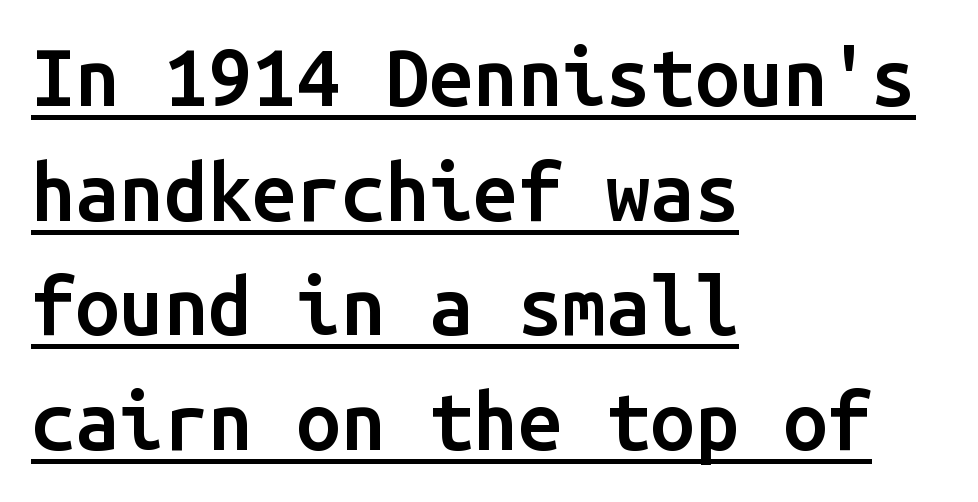
Q: Is the text bold? A: Semi-bold.
Q: Is the text italic (slanted)? A: No, it is upright.
Q: Is the typeface a serif or a sans-serif typeface? A: Sans-serif.
Q: Is the text underlined? A: Yes.
Q: How is the paragraph aligned? A: Left-aligned.
Q: Is the spacing between letters normal or unusually wide? A: Normal.
Q: Is the spacing between lines tight, normal or loose? A: Normal.
Q: Width (condensed, normal, or wide)? A: Normal.
Q: Stroke contrast? A: Low.
Q: x-height? A: Medium.
Q: Monospaced? A: Yes.
